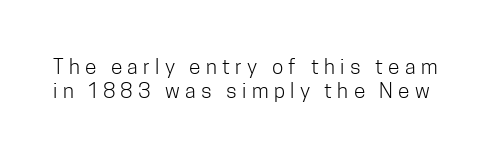
The space beneath each line is pristine and unruled. Letter spacing: wide. The font's upright variant was chosen for this text. On a weight scale, this lands at 450 or below.
